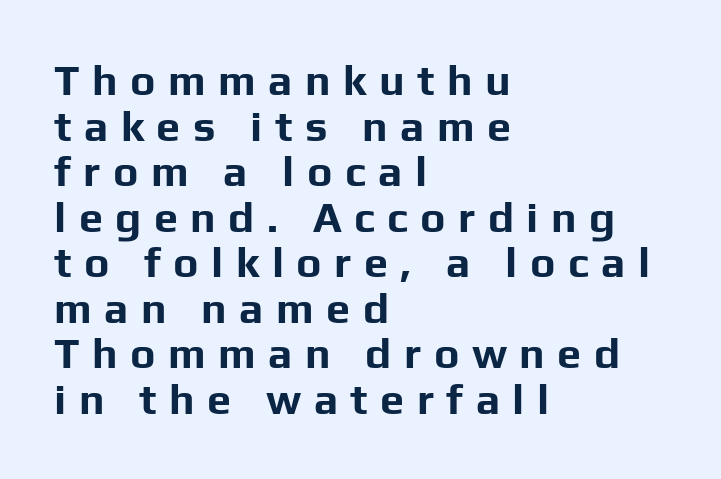
Visually the block forms a straight wall on the left and a jagged coastline on the right. The specimen omits any rule beneath the text block's lines. Typographically, this falls in the sans-serif category. The typography opts for an upright posture over an oblique one. Leading: reduced. Observe the wide spacing: letters keep a clear distance from each other.
